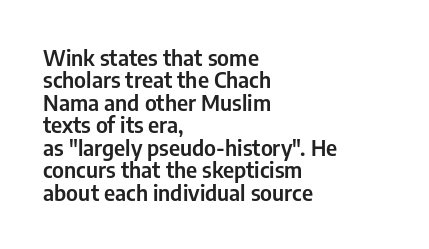
Q: Is the text italic (slanted)? A: No, it is upright.
Q: Is the text underlined? A: No.
Q: How is the paragraph aligned? A: Left-aligned.
Q: Is the spacing between letters normal or unusually wide? A: Normal.
Q: Is the spacing between lines tight, normal or loose? A: Tight.
